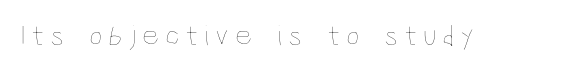
{"italic": "no", "bold": "no", "weight": "thin", "width": "condensed", "stroke_contrast": "low", "x_height": "large", "monospaced": "no", "underline": "no", "glyph_px": 30}
